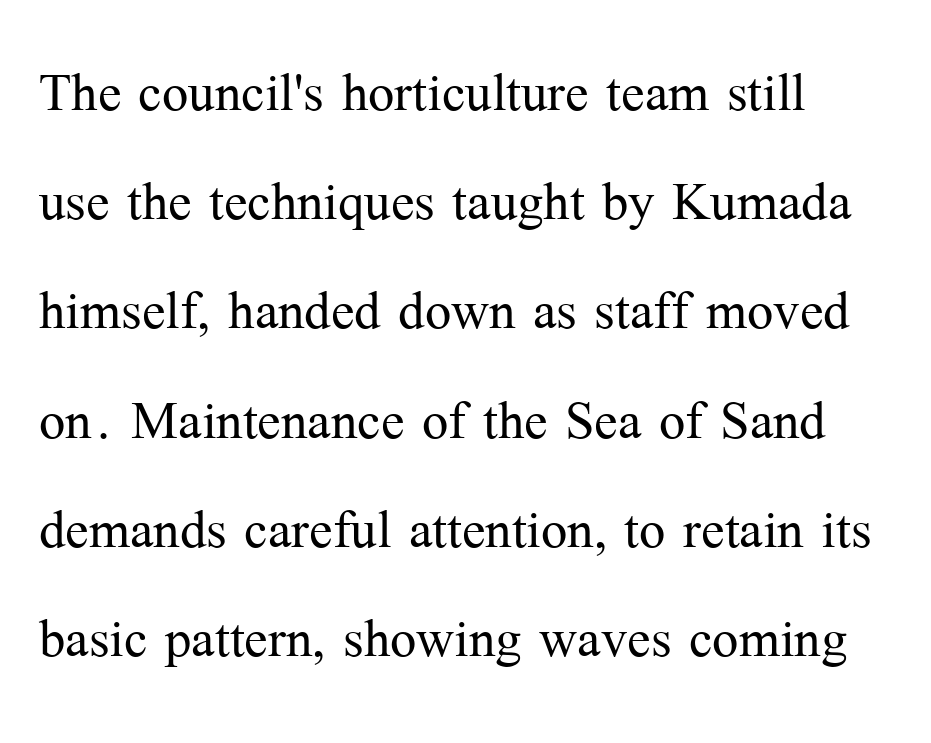
{"serif": "yes", "italic": "no", "bold": "no", "weight": "light", "width": "normal", "stroke_contrast": "medium", "x_height": "medium", "monospaced": "no", "underline": "no", "align": "left", "line_spacing": "normal", "line_spacing_ratio": 1.56, "letter_spacing": "normal", "letter_spacing_em": 0.0, "glyph_px": 70}
